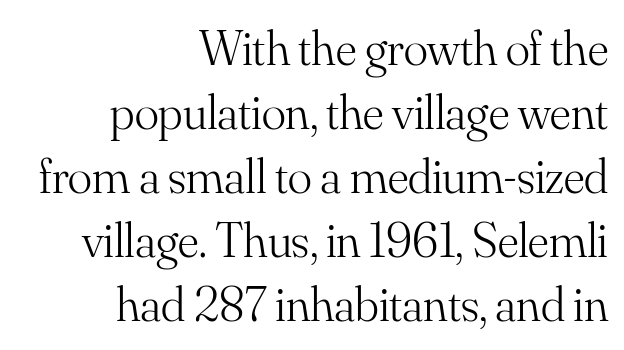
{"serif": "yes", "italic": "no", "bold": "no", "weight": "light", "width": "normal", "stroke_contrast": "medium", "x_height": "small", "monospaced": "no", "underline": "no", "align": "right", "line_spacing": "normal", "line_spacing_ratio": 1.28, "letter_spacing": "normal", "letter_spacing_em": 0.0, "glyph_px": 50}
